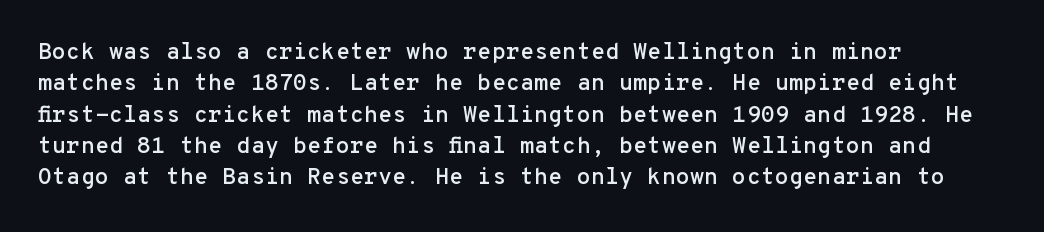
The image shows 23 px text type, upright; set left-aligned, normal line spacing (1.36x), normal letter spacing, not underlined.
